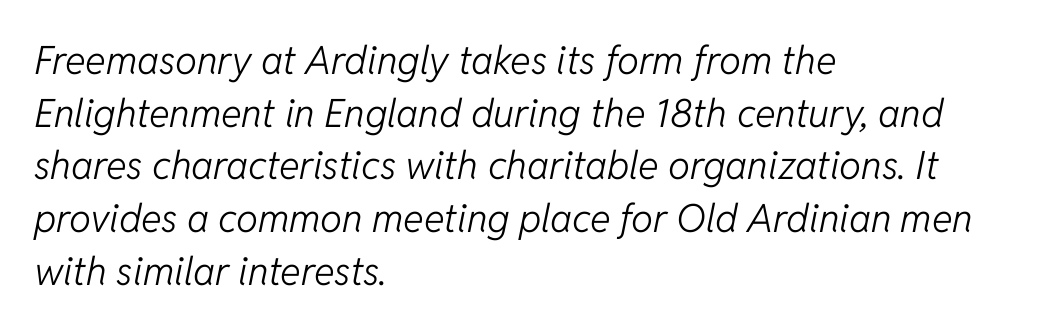
The image shows 39 px light type, italic (leaning right); set left-aligned, normal line spacing (1.35x), normal letter spacing, not underlined; low stroke contrast and a medium x-height.
